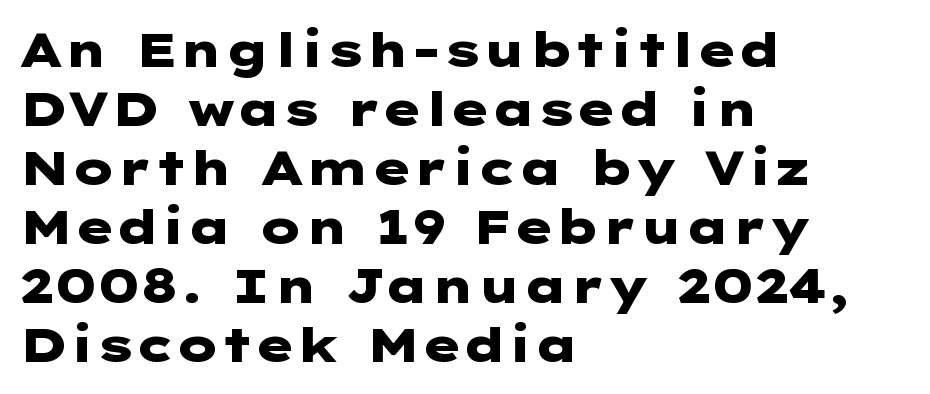
{"serif": "no", "italic": "no", "bold": "yes", "weight": "heavy", "width": "wide", "stroke_contrast": "low", "x_height": "medium", "underline": "no", "align": "left", "line_spacing_ratio": 1.23, "letter_spacing": "normal", "letter_spacing_em": 0.0, "glyph_px": 48}
